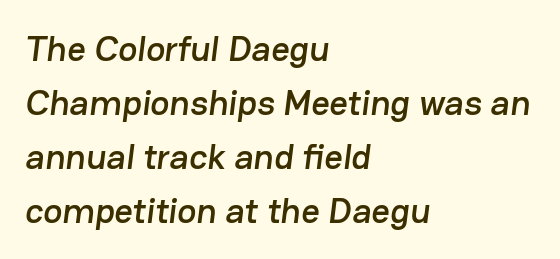
{"serif": "no", "width": "normal", "stroke_contrast": "low", "x_height": "medium", "monospaced": "no", "underline": "no", "align": "left", "line_spacing": "normal", "line_spacing_ratio": 1.5, "letter_spacing": "normal", "letter_spacing_em": 0.0, "glyph_px": 36}
